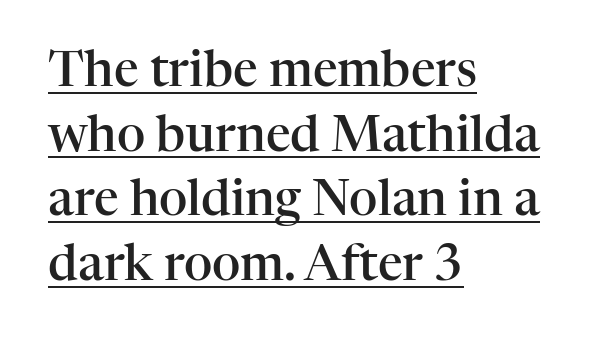
The image shows 49 px semibold serif type, upright; set left-aligned, normal line spacing (1.32x), normal letter spacing, underlined; high stroke contrast and a medium x-height.
